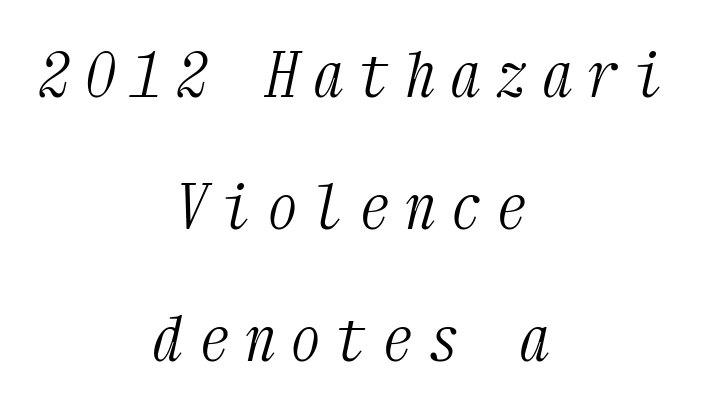
Q: Is the text bold? A: No.
Q: Is the text italic (slanted)? A: Yes, it leans right by about 12 degrees.
Q: Is the typeface a serif or a sans-serif typeface? A: Serif.
Q: Is the text underlined? A: No.
Q: How is the paragraph aligned? A: Centered.
Q: Is the spacing between letters normal or unusually wide? A: Unusually wide.
Q: Is the spacing between lines tight, normal or loose? A: Loose.
Q: Width (condensed, normal, or wide)? A: Condensed.
Q: Stroke contrast? A: Medium.
Q: x-height? A: Medium.
Q: Monospaced? A: Yes.
